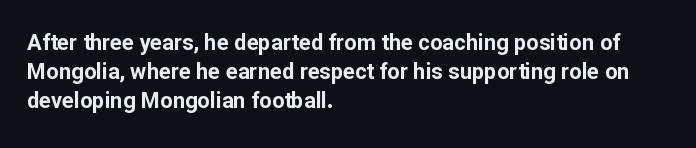
{"italic": "no", "bold": "yes", "underline": "no", "align": "left", "line_spacing": "normal", "line_spacing_ratio": 1.32, "letter_spacing": "normal", "letter_spacing_em": 0.0, "glyph_px": 22}
